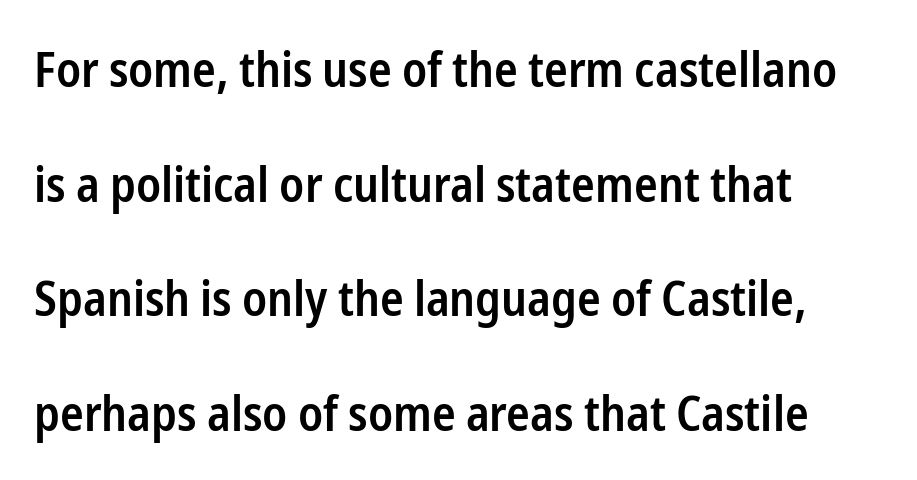
The image shows 49 px semibold, condensed sans-serif type, upright; set left-aligned, loose line spacing (2.34x), normal letter spacing, not underlined; low stroke contrast and a medium x-height.
